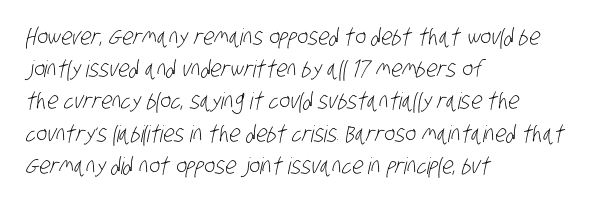
The line-height multiplier appears to be the usual default. The line texture is even and compact thanks to regular tracking. Compared with a typical body face, this is equally light or lighter still. The setting favours the left margin, as ordinary paragraphs usually do. The specimen omits any rule beneath the text block's lines.
